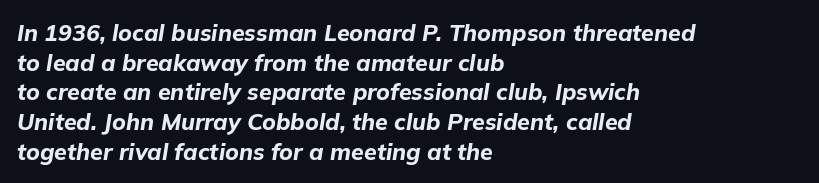
The image shows 23 px bold type, italic (leaning right); set left-aligned, normal line spacing (1.29x), normal letter spacing, not underlined.
